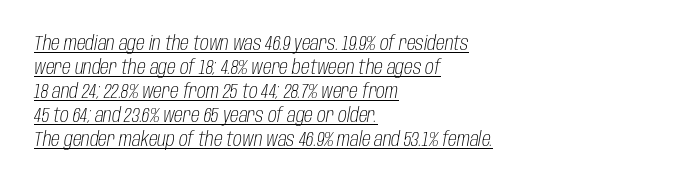
{"italic": "yes", "lean": "right", "slant_degrees": 10, "bold": "no", "underline": "yes", "align": "left", "line_spacing_ratio": 1.2, "letter_spacing": "normal", "letter_spacing_em": 0.0, "glyph_px": 20}
